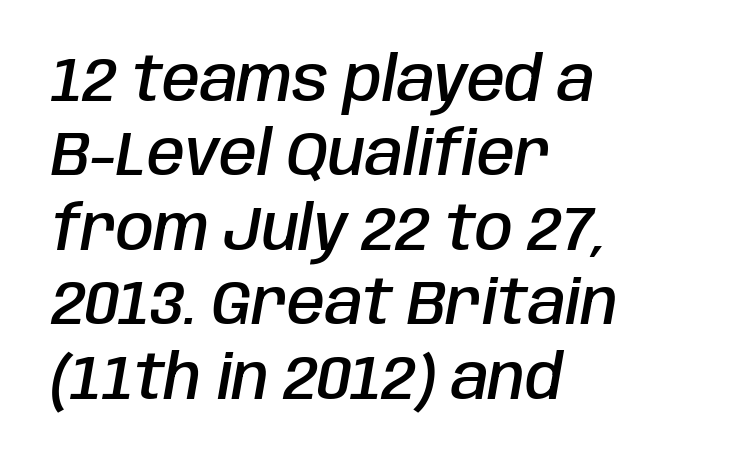
Which margin do the lines hug? The left one — the right edge is uneven. A typesetter would mark this as italic. Look at the tracking — it's just the regular setting, nothing added. Rule under the text: the space is simply empty. Notice the strokes are somewhat thickened but not fully heavy: this is a semibold. Each letter keeps its own natural width here, so spacing adapts to shape.
